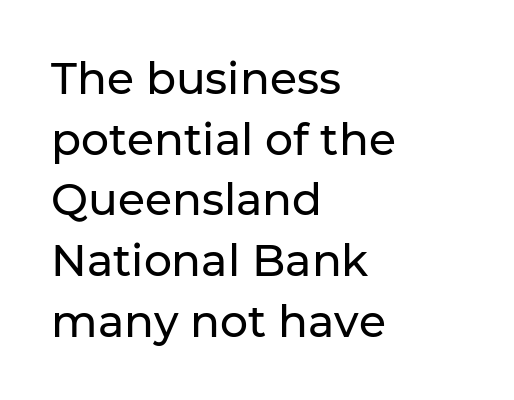
The image shows 44 px sans-serif type, upright; set left-aligned, normal line spacing (1.38x), normal letter spacing, not underlined; low stroke contrast and a medium x-height.
